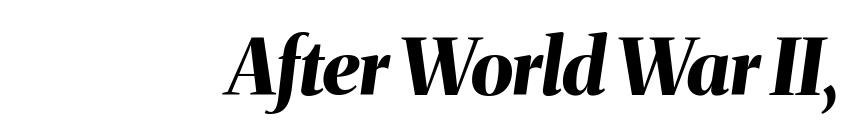
The image shows 77 px bold type, italic (leaning right); set right-aligned, normal letter spacing, not underlined; medium stroke contrast and a medium x-height.
